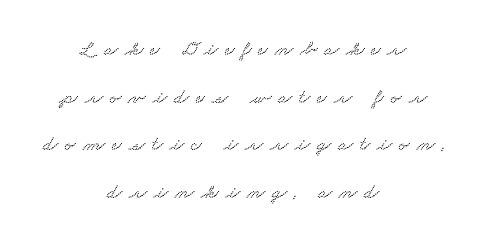
Q: Is the text underlined? A: No.
Q: How is the paragraph aligned? A: Centered.
Q: Is the spacing between letters normal or unusually wide? A: Unusually wide.
Q: Is the spacing between lines tight, normal or loose? A: Loose.
